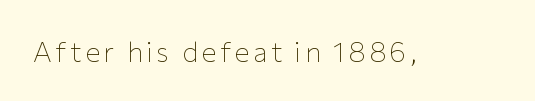
The image shows 28 px thin sans-serif type, upright; set not underlined; low stroke contrast and a medium x-height.
